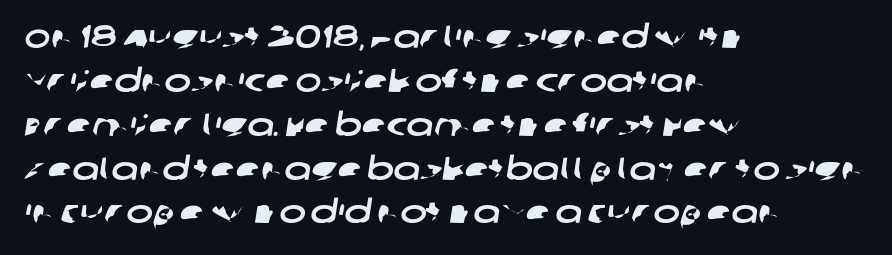
Clear beneath every line of the passage. The face used here is proportionally spaced, like ordinary book or web type. The space between consecutive lines is moderate. Compared with a centered layout, this one pins lines to the left instead. The letterforms sit shoulder to shoulder at normal distance.
